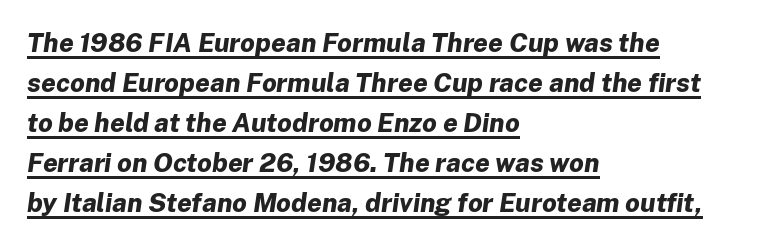
The letters are slanted; this is an italic face. Caption: standard tracking, unaltered. As a designer I'd log this as weight 700, bold. The face used here appears with an underline applied. Students, observe: this is what conventionally led text looks like.
